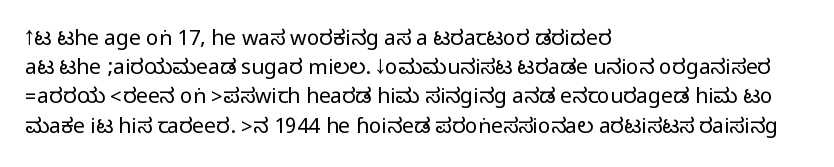
The image shows 21 px text type, upright; set left-aligned, normal line spacing (1.39x), normal letter spacing, not underlined.
